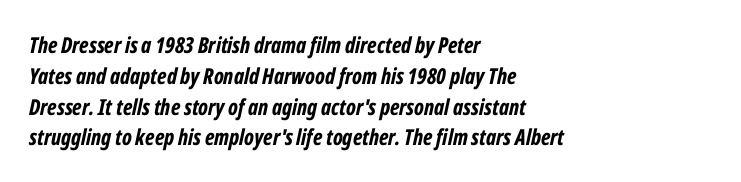
Successive baselines arrive at the customary interval. The face used here has a pronounced slope to its letters. The compositor pushed each line to the left boundary. The letterforms sit shoulder to shoulder at normal distance. I'd describe the lettering as bold — thick and assertive. The glyphs are unaccompanied by any horizontal stroke below them.
